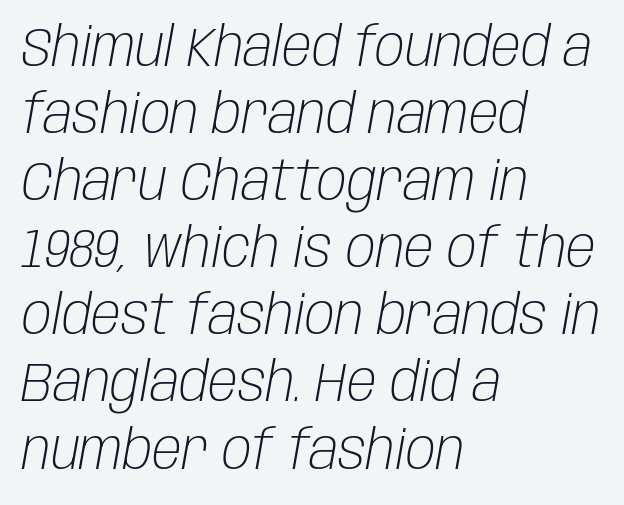
{"italic": "yes", "lean": "right", "slant_degrees": 10, "bold": "no", "weight": "light", "width": "condensed", "stroke_contrast": "low", "x_height": "large", "monospaced": "no", "underline": "no", "align": "left", "line_spacing_ratio": 1.22, "letter_spacing": "normal", "letter_spacing_em": 0.0, "glyph_px": 55}
